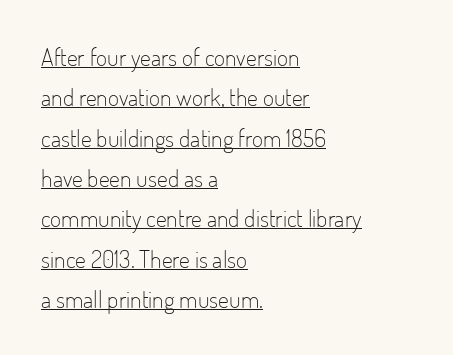
{"italic": "no", "bold": "no", "underline": "yes", "align": "left", "line_spacing": "normal", "line_spacing_ratio": 1.68, "letter_spacing": "normal", "letter_spacing_em": 0.0, "glyph_px": 24}
